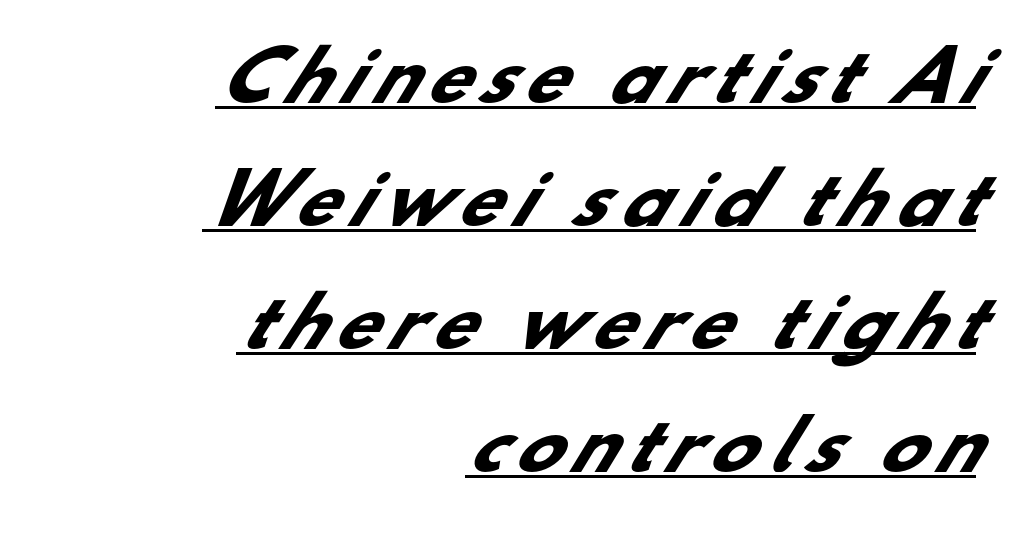
Q: Is the text bold? A: Yes.
Q: Is the typeface a serif or a sans-serif typeface? A: Sans-serif.
Q: Is the text underlined? A: Yes.
Q: How is the paragraph aligned? A: Right-aligned.
Q: Width (condensed, normal, or wide)? A: Normal.
Q: Stroke contrast? A: Low.
Q: x-height? A: Small.
Q: Monospaced? A: No.
